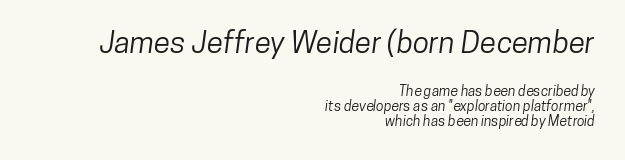
The image shows 30 px condensed sans-serif type; set right-aligned, tight line spacing (1.05x), normal letter spacing, not underlined; the first (top) block is 2.14x larger; low stroke contrast and a medium x-height.
